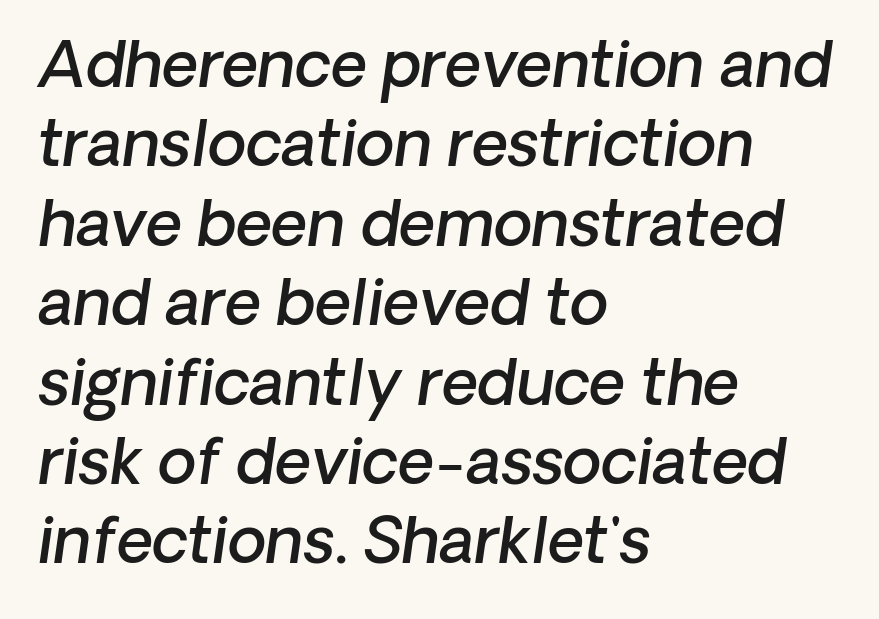
{"italic": "yes", "lean": "right", "slant_degrees": 8, "bold": "semi", "weight": "semibold", "width": "normal", "stroke_contrast": "low", "x_height": "medium", "monospaced": "no", "underline": "no", "align": "left", "line_spacing": "normal", "line_spacing_ratio": 1.26, "letter_spacing": "normal", "letter_spacing_em": 0.0, "glyph_px": 63}
